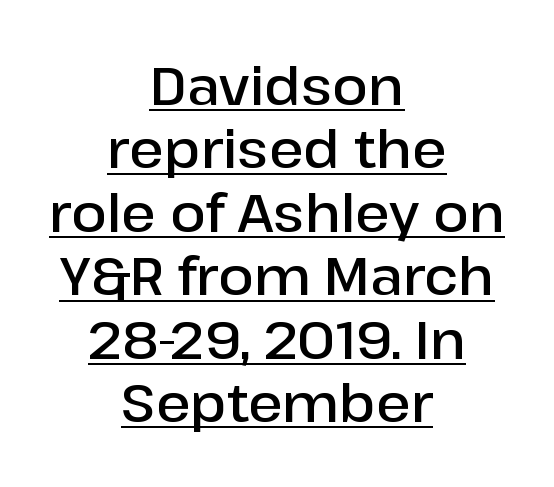
The image shows 52 px semibold sans-serif type, upright; set centered, line spacing 1.22x, normal letter spacing, underlined; low stroke contrast and a medium x-height.
